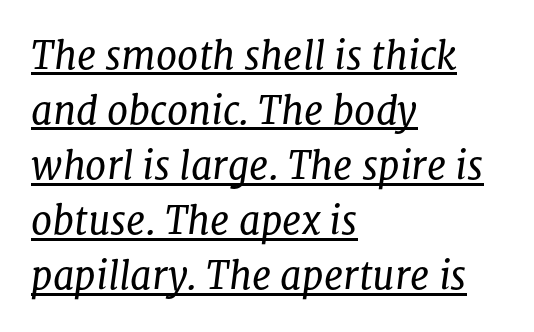
Q: Is the text bold? A: No.
Q: Is the text italic (slanted)? A: Yes, it leans right by about 8 degrees.
Q: Is the typeface a serif or a sans-serif typeface? A: Serif.
Q: Is the text underlined? A: Yes.
Q: How is the paragraph aligned? A: Left-aligned.
Q: Is the spacing between letters normal or unusually wide? A: Normal.
Q: Is the spacing between lines tight, normal or loose? A: Normal.
Q: Width (condensed, normal, or wide)? A: Normal.
Q: Stroke contrast? A: Low.
Q: x-height? A: Medium.
Q: Monospaced? A: No.
